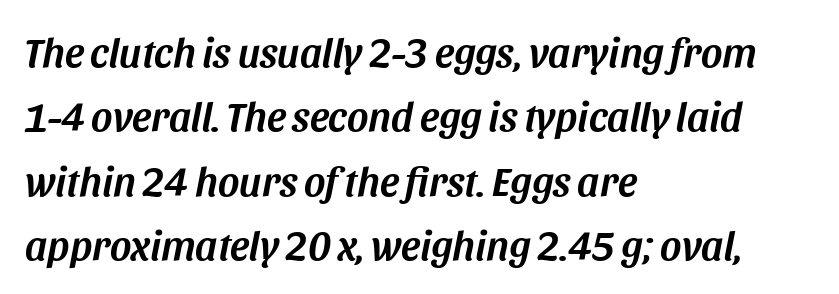
The image shows 41 px text type, italic (leaning right); set left-aligned, normal line spacing (1.57x), normal letter spacing, not underlined; medium stroke contrast and a large x-height.
